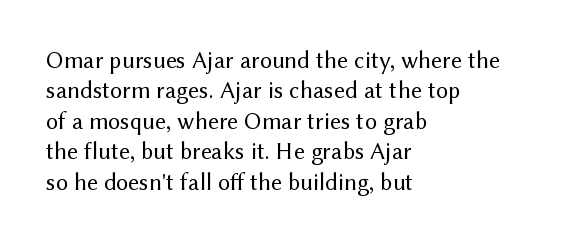
Q: Is the text bold? A: No.
Q: Is the text italic (slanted)? A: No, it is upright.
Q: Is the text underlined? A: No.
Q: How is the paragraph aligned? A: Left-aligned.
Q: Is the spacing between letters normal or unusually wide? A: Normal.
Q: Is the spacing between lines tight, normal or loose? A: Normal.
